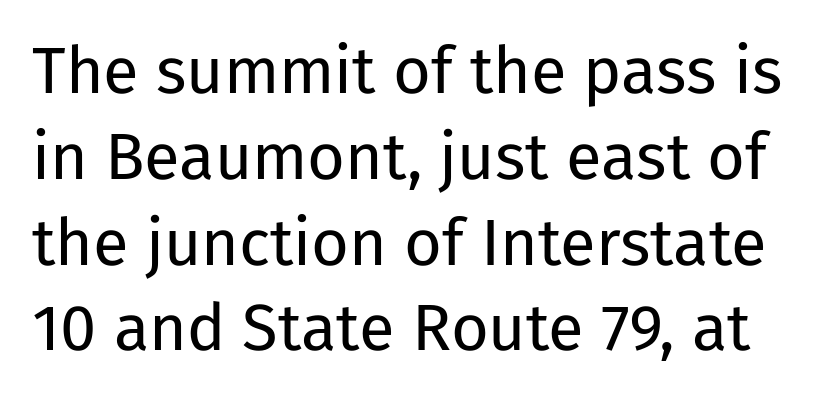
{"serif": "no", "italic": "no", "bold": "no", "weight": "regular", "width": "normal", "stroke_contrast": "low", "x_height": "medium", "monospaced": "no", "underline": "no", "line_spacing": "normal", "line_spacing_ratio": 1.32, "letter_spacing": "normal", "letter_spacing_em": 0.0, "glyph_px": 65}
